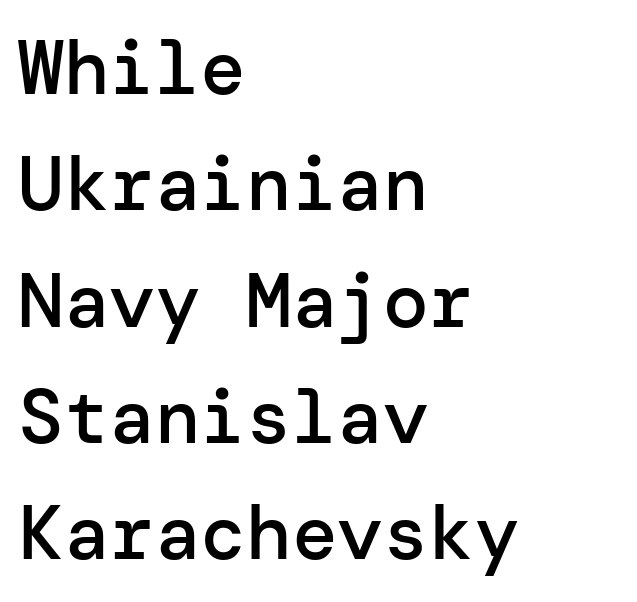
{"serif": "no", "italic": "no", "bold": "semi", "weight": "semibold", "width": "normal", "stroke_contrast": "low", "x_height": "medium", "underline": "no", "align": "left", "line_spacing": "normal", "line_spacing_ratio": 1.53, "letter_spacing": "normal", "letter_spacing_em": 0.0, "glyph_px": 76}
